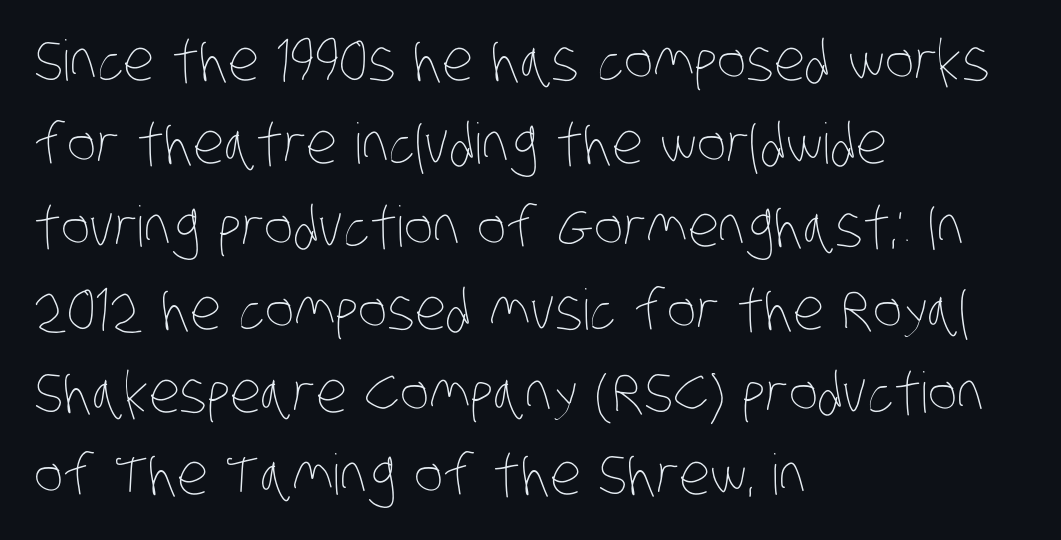
The image shows 56 px thin, condensed type; set left-aligned, normal line spacing (1.48x), normal letter spacing, not underlined; low stroke contrast and a large x-height.
